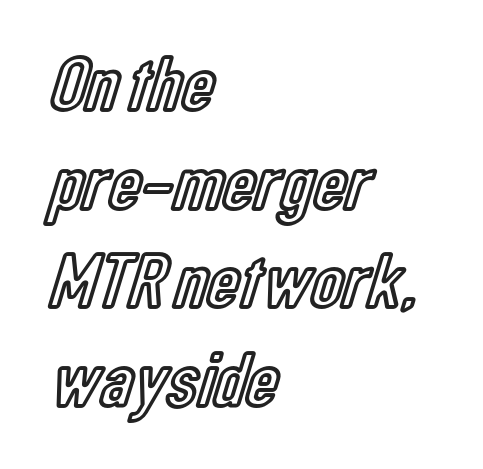
Students, note that the glyphs here touch the page at normal intervals. Rule under the text: the space is simply empty. Note the varied advance widths — an 'i' is clearly narrower than an 'm'. Students, observe: this is what conventionally led text looks like.
